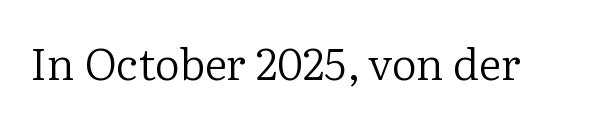
The type sits square on the baseline with zero lean. Standard letterfit; no display-style spreading of the glyphs. Decoration check: the copy has no underline. Little horizontal feet cap the strokes, marking this as serif type. Ink coverage per letter is moderate at most.
